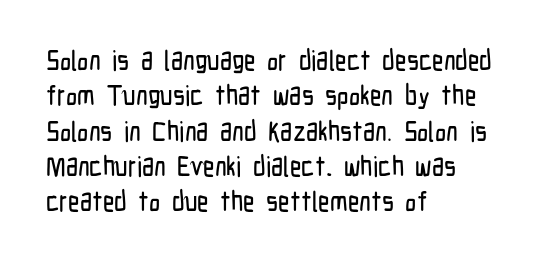
Grotesque or geometric, the face here clearly has no serifs. The specimen reads as upright at a glance. Here the glyphs are tracked normally, forming tight word shapes. Has an underline been added? It has not.
